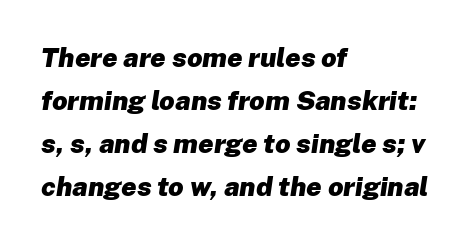
The image shows 27 px bold type, italic (leaning right); set left-aligned, normal line spacing (1.59x), normal letter spacing, not underlined.
